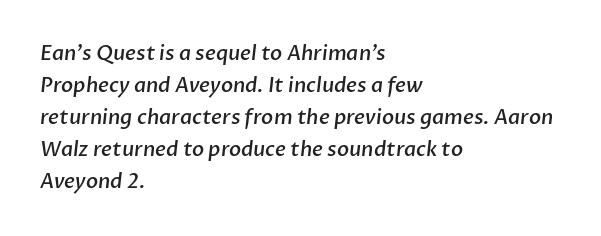
Q: Is the text bold? A: Semi-bold.
Q: Is the text underlined? A: No.
Q: How is the paragraph aligned? A: Left-aligned.
Q: Is the spacing between letters normal or unusually wide? A: Normal.
Q: Is the spacing between lines tight, normal or loose? A: Normal.
